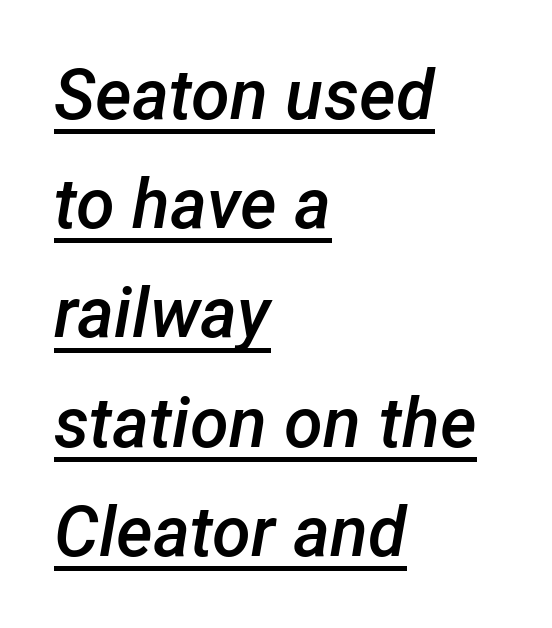
Q: Is the text bold? A: Semi-bold.
Q: Is the text italic (slanted)? A: Yes, it leans right by about 12 degrees.
Q: Is the text underlined? A: Yes.
Q: How is the paragraph aligned? A: Left-aligned.
Q: Is the spacing between letters normal or unusually wide? A: Normal.
Q: Is the spacing between lines tight, normal or loose? A: Normal.
Q: Width (condensed, normal, or wide)? A: Normal.
Q: Stroke contrast? A: Low.
Q: x-height? A: Medium.
Q: Monospaced? A: No.
